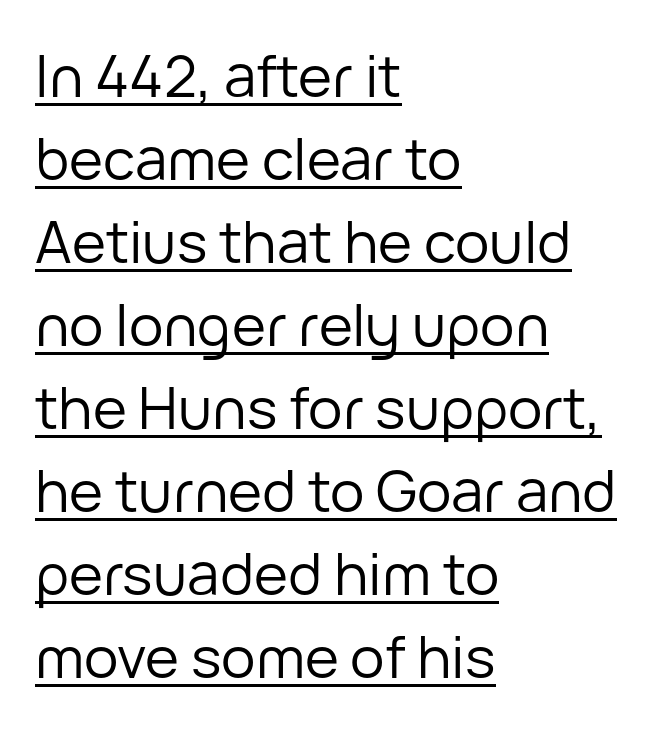
Horizontal bands of white between lines are of average thickness. Quick note: not italic, upright. These lines keep a tight, regular rhythm from letter to letter. Line beginnings align vertically; line endings do not. This sample has the flowing, uneven cadence of proportional lettering. The passage shown is not bold in any degree.
